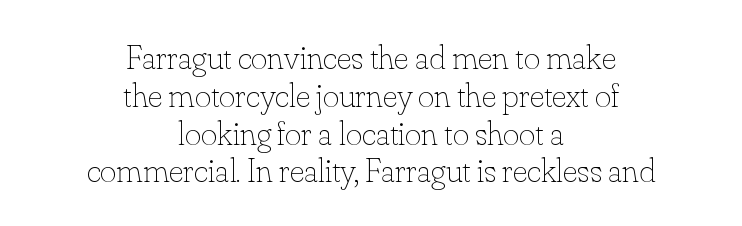
{"italic": "no", "bold": "no", "weight": "thin", "width": "normal", "stroke_contrast": "low", "x_height": "small", "monospaced": "no", "underline": "no", "align": "center", "line_spacing": "tight", "line_spacing_ratio": 1.08, "letter_spacing": "normal", "letter_spacing_em": 0.0, "glyph_px": 35}
